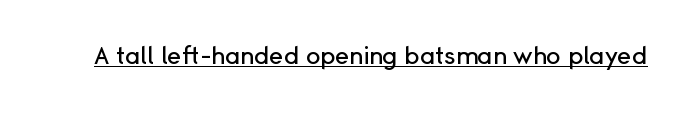
{"italic": "no", "underline": "yes", "letter_spacing": "normal", "letter_spacing_em": 0.0, "glyph_px": 24}
